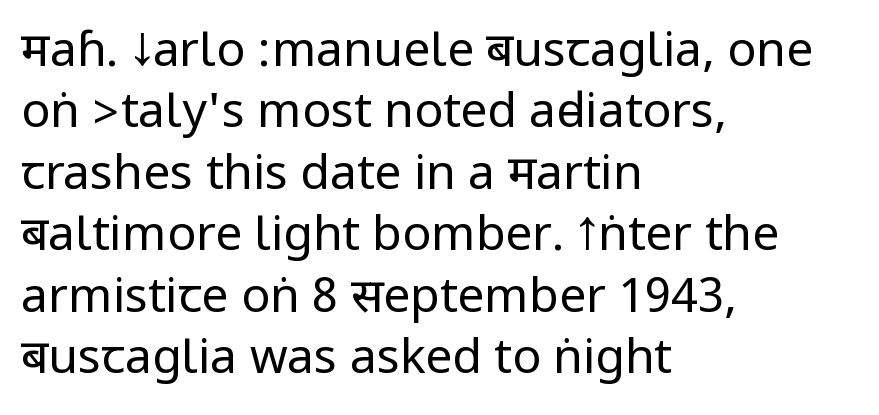
{"serif": "no", "italic": "no", "bold": "no", "weight": "regular", "width": "condensed", "stroke_contrast": "low", "underline": "no", "align": "left", "line_spacing": "normal", "line_spacing_ratio": 1.28, "letter_spacing": "normal", "letter_spacing_em": 0.0, "glyph_px": 48}
